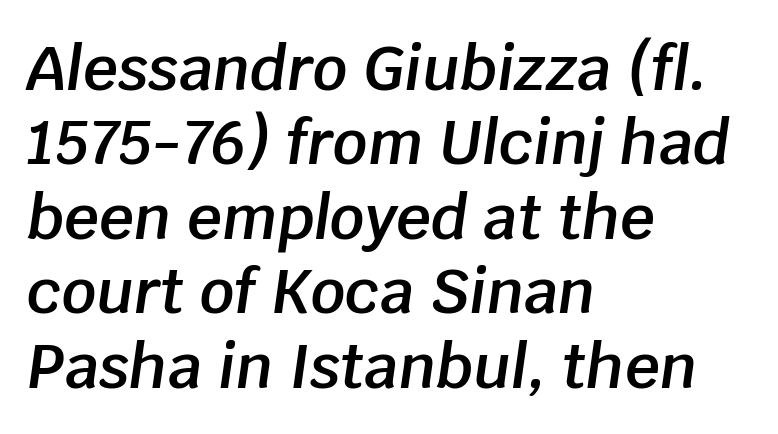
{"italic": "yes", "lean": "right", "slant_degrees": 8, "bold": "semi", "weight": "semibold", "width": "normal", "stroke_contrast": "low", "x_height": "large", "monospaced": "no", "underline": "no", "align": "left", "line_spacing_ratio": 1.22, "letter_spacing": "normal", "letter_spacing_em": 0.0, "glyph_px": 61}
